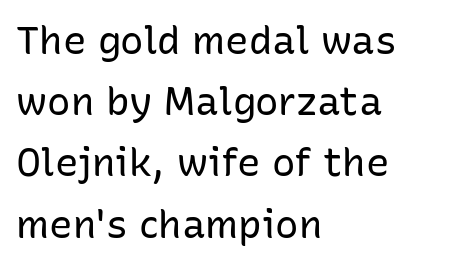
The image shows 39 px regular-weight sans-serif type, upright; set left-aligned, normal line spacing (1.57x), normal letter spacing, not underlined; low stroke contrast and a medium x-height.
